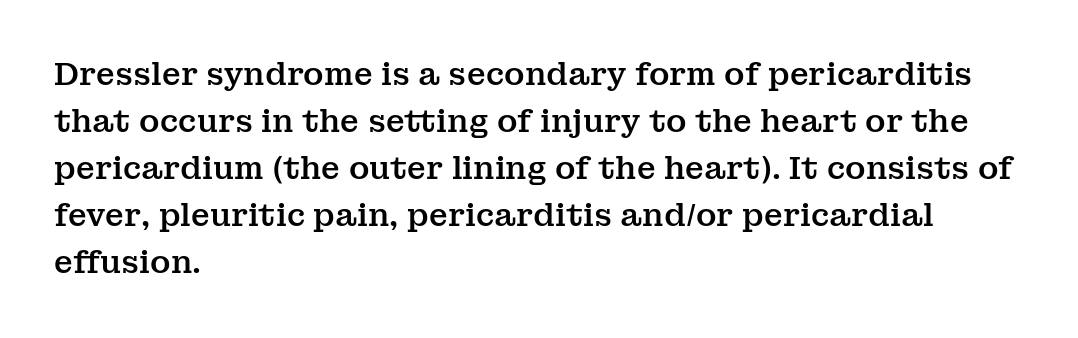
Compared with a centered layout, this one pins lines to the left instead. If you drew a line through each stem, it would be perfectly vertical. You can tell from the footed stems that serif type was used. Note the varied advance widths — an 'i' is clearly narrower than an 'm'. The space beneath each line is pristine and unruled. The letters sit at their default tracking, neither squeezed nor spread.
